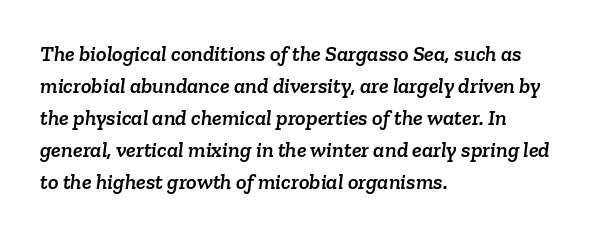
The image shows 22 px text type; set left-aligned, normal line spacing (1.46x), normal letter spacing, not underlined.
